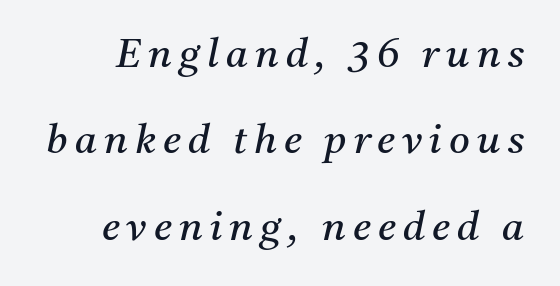
{"serif": "yes", "italic": "yes", "lean": "right", "slant_degrees": 11, "bold": "no", "weight": "regular", "width": "normal", "stroke_contrast": "medium", "x_height": "medium", "monospaced": "no", "underline": "no", "line_spacing": "loose", "line_spacing_ratio": 2.16, "glyph_px": 40}
